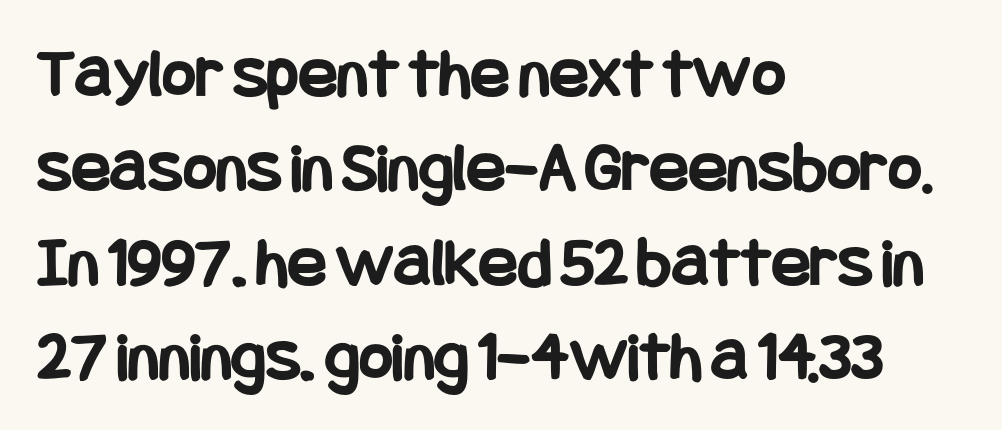
Decoration check: the copy has no underline. Words appear dense and cohesive because spacing is normal. Every stem runs plumb, perpendicular to the baseline. Typesetter's note: full bold, strokes at maximum text heaviness. This sample uses a sans-serif face. Vertical spacing — default.
